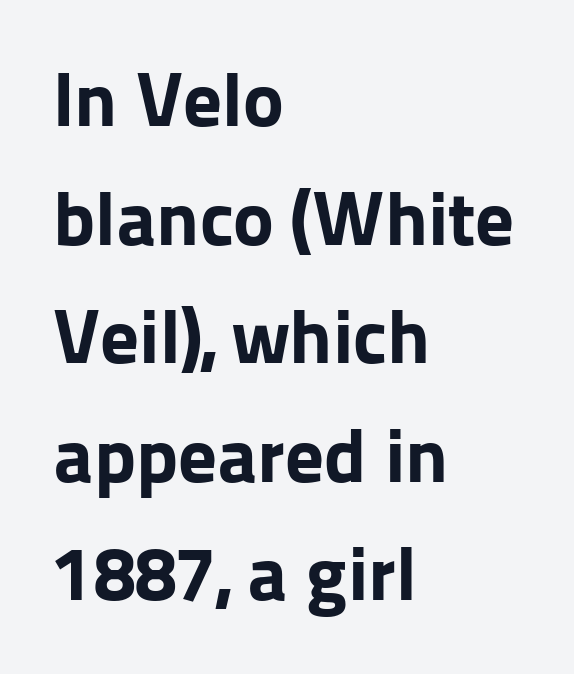
{"serif": "no", "italic": "no", "bold": "yes", "weight": "bold", "width": "normal", "stroke_contrast": "low", "x_height": "medium", "monospaced": "no", "underline": "no", "align": "left", "line_spacing": "normal", "line_spacing_ratio": 1.54, "letter_spacing": "normal", "letter_spacing_em": 0.0, "glyph_px": 77}
